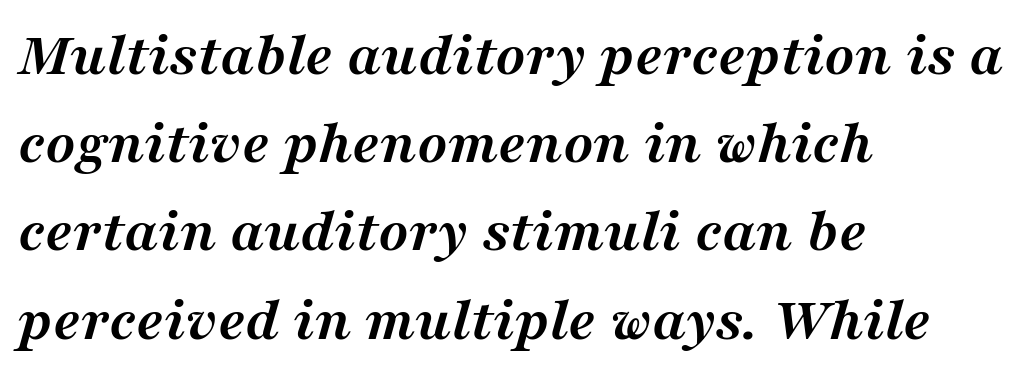
Q: Is the text bold? A: Yes.
Q: Is the text italic (slanted)? A: Yes, it leans right by about 16 degrees.
Q: Is the typeface a serif or a sans-serif typeface? A: Serif.
Q: Is the text underlined? A: No.
Q: How is the paragraph aligned? A: Left-aligned.
Q: Is the spacing between letters normal or unusually wide? A: Normal.
Q: Is the spacing between lines tight, normal or loose? A: Normal.
Q: Width (condensed, normal, or wide)? A: Normal.
Q: Stroke contrast? A: Medium.
Q: x-height? A: Medium.
Q: Monospaced? A: No.
